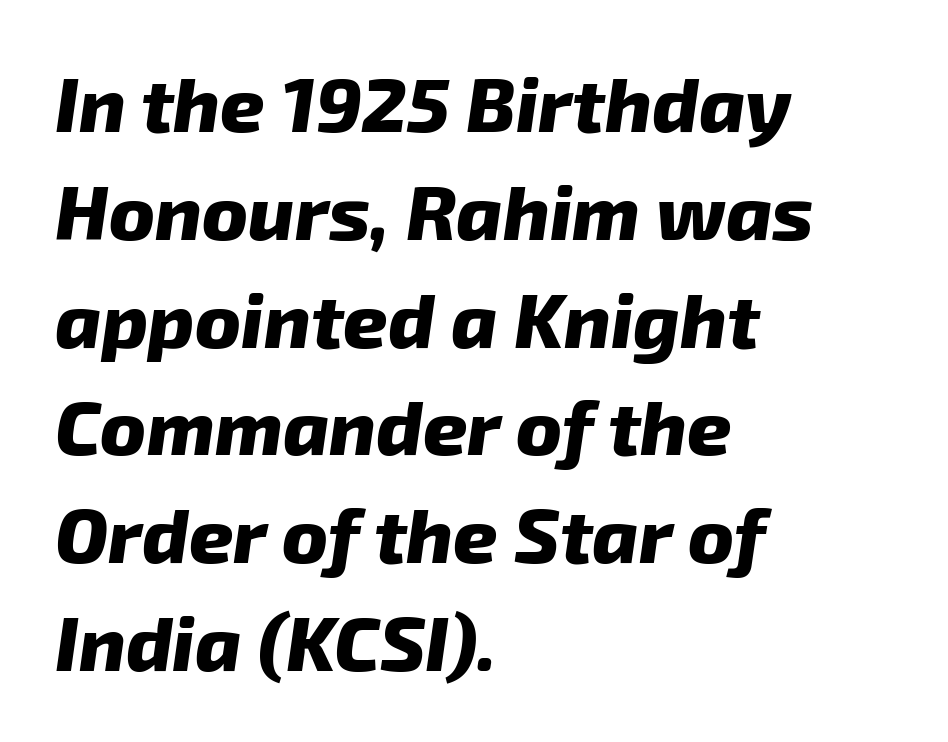
The image shows 77 px heavy type, italic (leaning right); set left-aligned, normal line spacing (1.4x), normal letter spacing, not underlined; low stroke contrast and a medium x-height.
